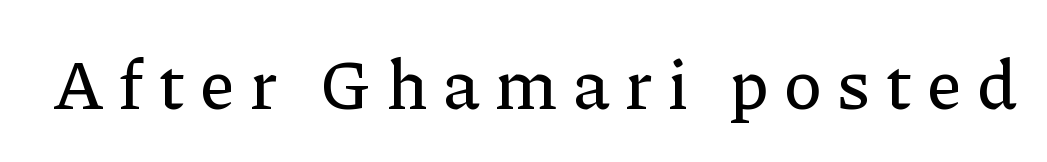
Varying glyph widths throughout — classic text-font behaviour. Designer's note — italics off, roman on. Yep, those are serifs on the letters. Has an underline been added? It has not. Display-style spreading of the glyphs; the letterfit is very open.
